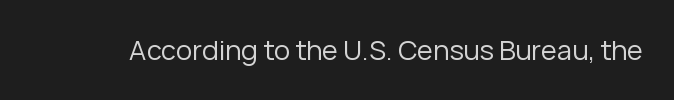
The image shows 27 px text type, upright; set normal letter spacing, not underlined.
